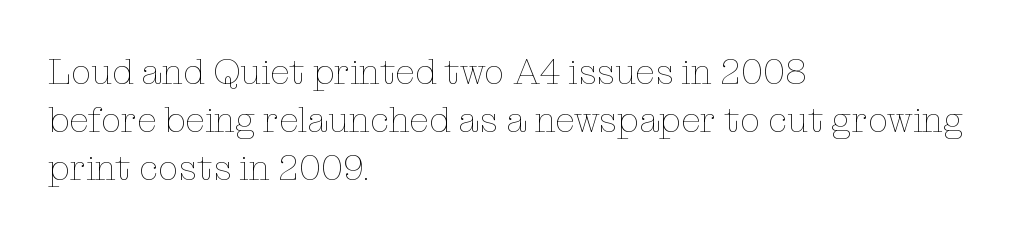
The image shows 36 px thin type, upright; set left-aligned, normal line spacing (1.33x), normal letter spacing, not underlined; low stroke contrast and a medium x-height.
